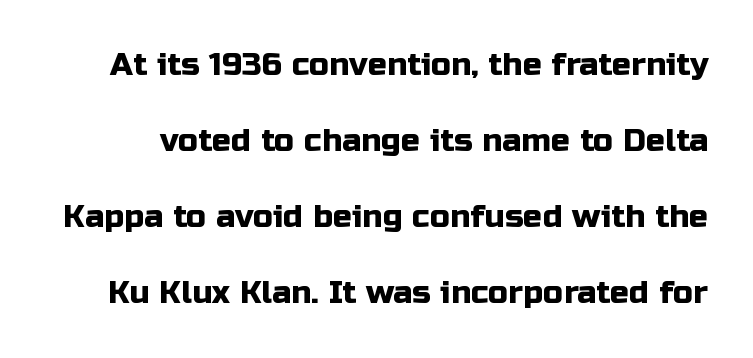
{"serif": "no", "italic": "no", "width": "normal", "stroke_contrast": "low", "x_height": "medium", "monospaced": "no", "underline": "no", "line_spacing": "loose", "line_spacing_ratio": 2.38, "letter_spacing": "normal", "letter_spacing_em": 0.0, "glyph_px": 32}
